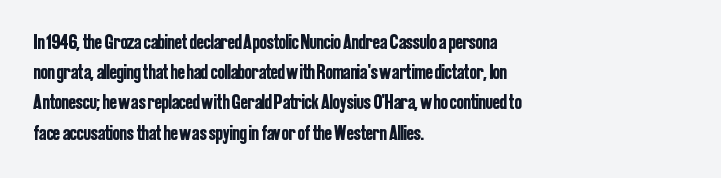
The image shows 21 px text type, upright; set left-aligned, normal line spacing (1.44x), normal letter spacing, not underlined.
